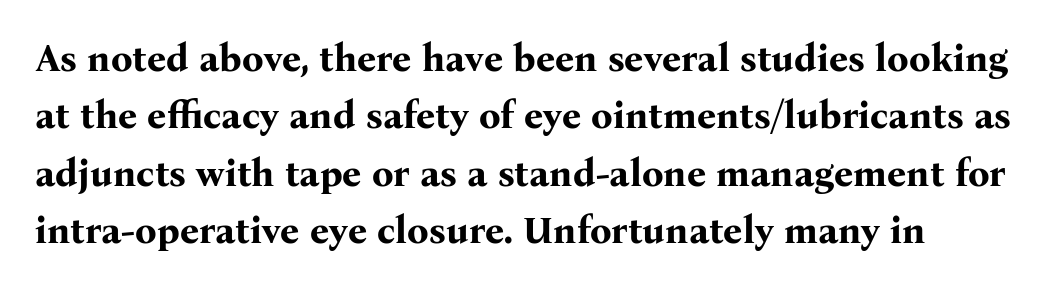
{"serif": "yes", "italic": "no", "bold": "yes", "weight": "bold", "width": "normal", "stroke_contrast": "medium", "x_height": "medium", "monospaced": "no", "underline": "no", "line_spacing": "normal", "line_spacing_ratio": 1.51, "letter_spacing": "normal", "letter_spacing_em": 0.0, "glyph_px": 38}
